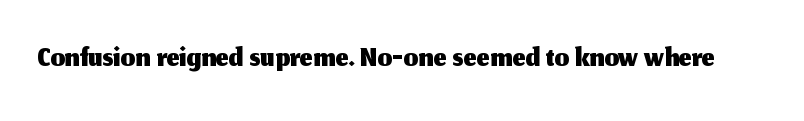
Q: Is the text italic (slanted)? A: No, it is upright.
Q: Is the typeface a serif or a sans-serif typeface? A: Sans-serif.
Q: Is the text underlined? A: No.
Q: Is the spacing between letters normal or unusually wide? A: Normal.
Q: Width (condensed, normal, or wide)? A: Normal.
Q: Stroke contrast? A: Medium.
Q: x-height? A: Medium.
Q: Monospaced? A: No.
